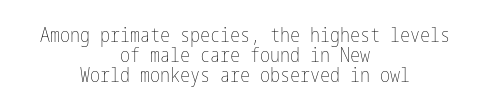
Q: Is the text bold? A: No.
Q: Is the text italic (slanted)? A: No, it is upright.
Q: Is the text underlined? A: No.
Q: How is the paragraph aligned? A: Centered.
Q: Is the spacing between letters normal or unusually wide? A: Normal.
Q: Is the spacing between lines tight, normal or loose? A: Tight.
